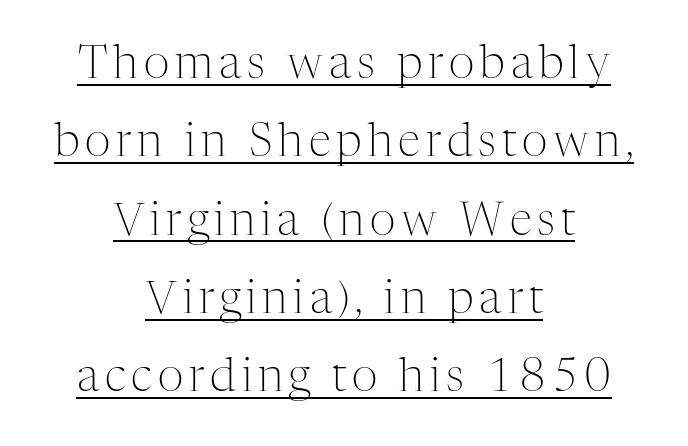
Stroke terminals: seriffed. No italicization has been applied; the sample stays upright. This rendering uses center alignment, leaving both contours irregular but symmetric. Note the varied advance widths — an 'i' is clearly narrower than an 'm'.
